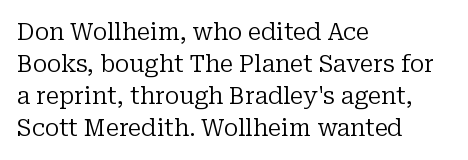
{"italic": "no", "bold": "no", "underline": "no", "align": "left", "line_spacing": "normal", "line_spacing_ratio": 1.34, "letter_spacing": "normal", "letter_spacing_em": 0.0, "glyph_px": 24}
